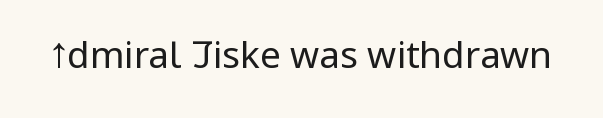
{"serif": "no", "italic": "no", "bold": "no", "weight": "regular", "width": "condensed", "stroke_contrast": "low", "x_height": "large", "monospaced": "no", "underline": "no", "letter_spacing": "normal", "letter_spacing_em": 0.0, "glyph_px": 37}
